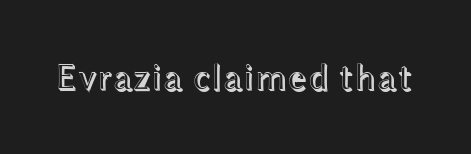
Q: Is the text italic (slanted)? A: No, it is upright.
Q: Is the text underlined? A: No.
Q: Is the spacing between letters normal or unusually wide? A: Normal.
Q: Width (condensed, normal, or wide)? A: Wide.
Q: x-height? A: Medium.
Q: Monospaced? A: No.
